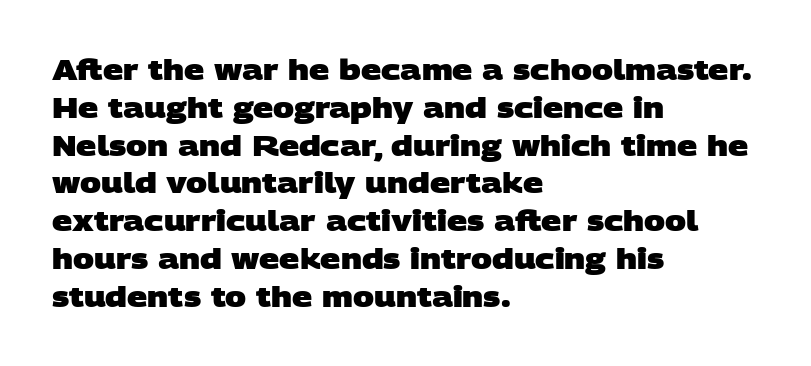
{"serif": "no", "bold": "yes", "weight": "heavy", "width": "wide", "stroke_contrast": "low", "x_height": "large", "monospaced": "no", "underline": "no", "align": "left", "line_spacing": "normal", "line_spacing_ratio": 1.35, "letter_spacing": "normal", "letter_spacing_em": 0.0, "glyph_px": 28}
